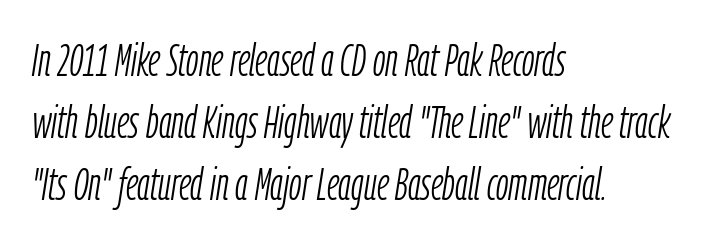
Q: Is the text bold? A: No.
Q: Is the text italic (slanted)? A: Yes, it leans right by about 9 degrees.
Q: Is the text underlined? A: No.
Q: How is the paragraph aligned? A: Left-aligned.
Q: Is the spacing between letters normal or unusually wide? A: Normal.
Q: Is the spacing between lines tight, normal or loose? A: Normal.
Q: Width (condensed, normal, or wide)? A: Condensed.
Q: Stroke contrast? A: Low.
Q: x-height? A: Medium.
Q: Monospaced? A: No.
